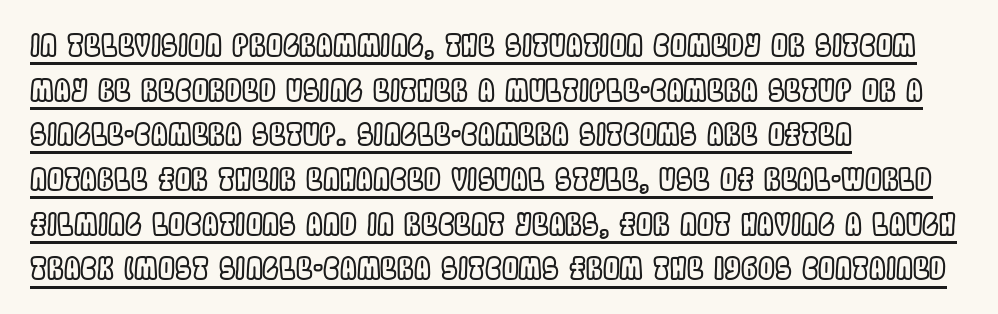
Varying glyph widths throughout — classic text-font behaviour. Style check: upright. Observe the ordinary spacing: letters are neighbours, not strangers. Whoever set this chose a conventional vertical rhythm.
